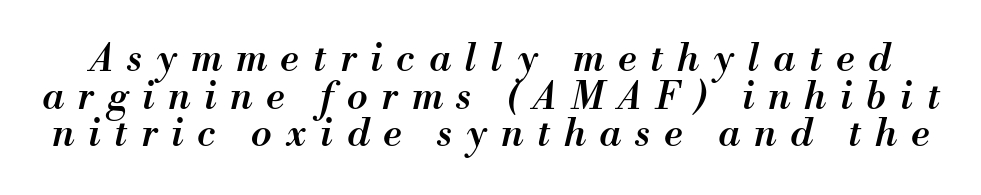
Q: Is the text bold? A: Semi-bold.
Q: Is the text italic (slanted)? A: Yes, it leans right by about 13 degrees.
Q: Is the text underlined? A: No.
Q: Is the spacing between letters normal or unusually wide? A: Unusually wide.
Q: Is the spacing between lines tight, normal or loose? A: Tight.
Q: Width (condensed, normal, or wide)? A: Normal.
Q: Stroke contrast? A: Medium.
Q: x-height? A: Small.
Q: Monospaced? A: No.
